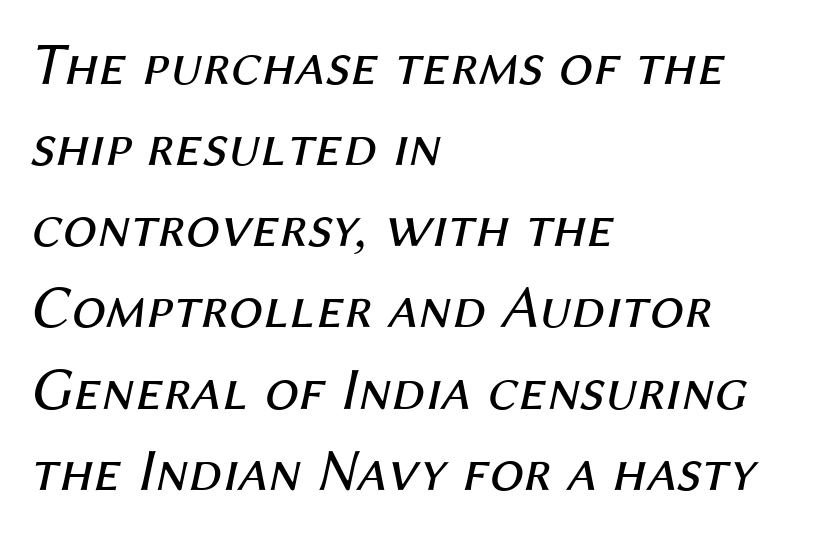
Q: Is the text bold? A: No.
Q: Is the text italic (slanted)? A: Yes, it leans right by about 12 degrees.
Q: Is the text underlined? A: No.
Q: How is the paragraph aligned? A: Left-aligned.
Q: Is the spacing between letters normal or unusually wide? A: Normal.
Q: Is the spacing between lines tight, normal or loose? A: Normal.
Q: Width (condensed, normal, or wide)? A: Normal.
Q: Stroke contrast? A: Medium.
Q: x-height? A: Medium.
Q: Monospaced? A: No.
